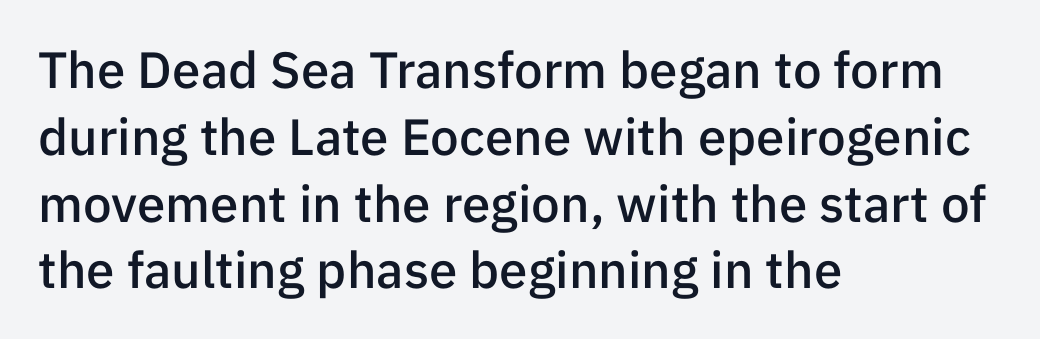
{"serif": "no", "italic": "no", "bold": "semi", "weight": "semibold", "width": "normal", "stroke_contrast": "low", "x_height": "medium", "monospaced": "no", "underline": "no", "align": "left", "line_spacing": "normal", "line_spacing_ratio": 1.31, "letter_spacing": "normal", "letter_spacing_em": 0.0, "glyph_px": 51}
